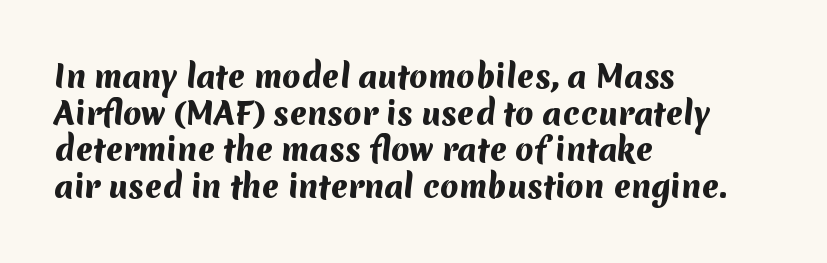
{"serif": "no", "bold": "yes", "weight": "heavy", "width": "normal", "stroke_contrast": "medium", "x_height": "medium", "monospaced": "no", "underline": "no", "align": "left", "line_spacing_ratio": 1.22, "letter_spacing": "normal", "letter_spacing_em": 0.0, "glyph_px": 30}
